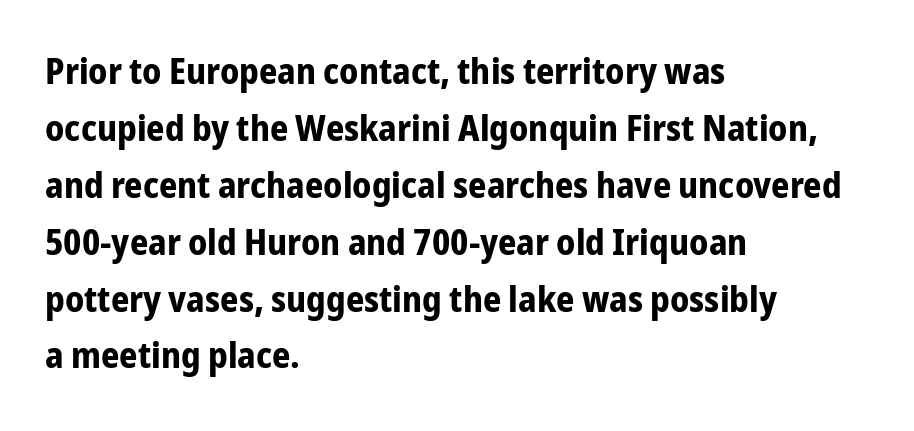
Q: Is the text bold? A: Yes.
Q: Is the text italic (slanted)? A: No, it is upright.
Q: Is the typeface a serif or a sans-serif typeface? A: Sans-serif.
Q: Is the text underlined? A: No.
Q: How is the paragraph aligned? A: Left-aligned.
Q: Is the spacing between letters normal or unusually wide? A: Normal.
Q: Is the spacing between lines tight, normal or loose? A: Normal.
Q: Width (condensed, normal, or wide)? A: Condensed.
Q: Stroke contrast? A: Low.
Q: x-height? A: Medium.
Q: Monospaced? A: No.
